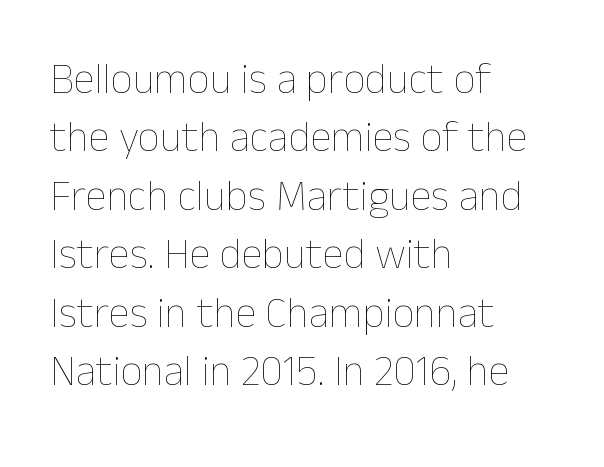
The image shows 43 px thin type, upright; set left-aligned, normal line spacing (1.36x), normal letter spacing, not underlined; low stroke contrast and a medium x-height.
